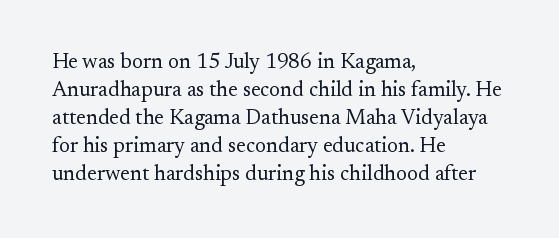
{"italic": "no", "bold": "no", "underline": "no", "align": "left", "line_spacing": "normal", "line_spacing_ratio": 1.33, "letter_spacing": "normal", "letter_spacing_em": 0.0, "glyph_px": 21}
